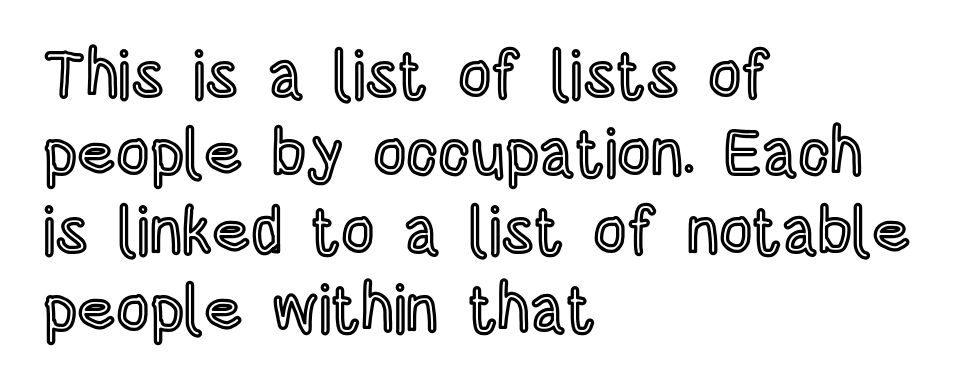
Look at the tracking — it's just the regular setting, nothing added. Type without underlining. The letters stand upright; this is a roman face. Compared with a centered layout, this one pins lines to the left instead. Varying glyph widths throughout — classic text-font behaviour.
